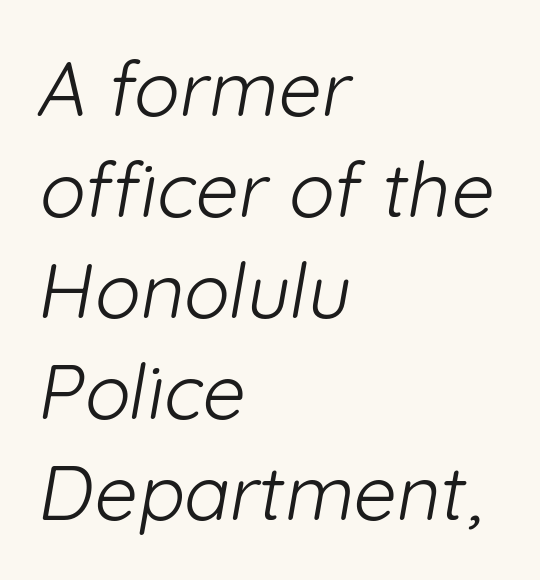
Q: Is the text bold? A: No.
Q: Is the typeface a serif or a sans-serif typeface? A: Sans-serif.
Q: Is the text underlined? A: No.
Q: How is the paragraph aligned? A: Left-aligned.
Q: Is the spacing between letters normal or unusually wide? A: Normal.
Q: Is the spacing between lines tight, normal or loose? A: Normal.
Q: Width (condensed, normal, or wide)? A: Normal.
Q: Stroke contrast? A: Low.
Q: x-height? A: Medium.
Q: Monospaced? A: No.
